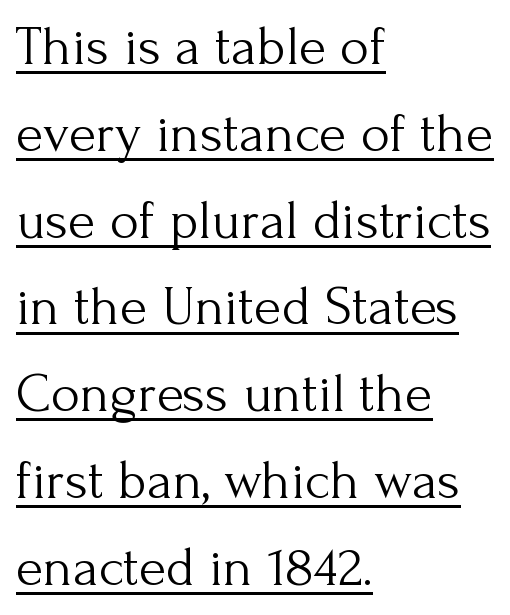
{"serif": "yes", "italic": "no", "bold": "no", "weight": "light", "width": "normal", "stroke_contrast": "medium", "x_height": "small", "monospaced": "no", "underline": "yes", "align": "left", "line_spacing": "normal", "line_spacing_ratio": 1.55, "letter_spacing": "normal", "letter_spacing_em": 0.0, "glyph_px": 56}
